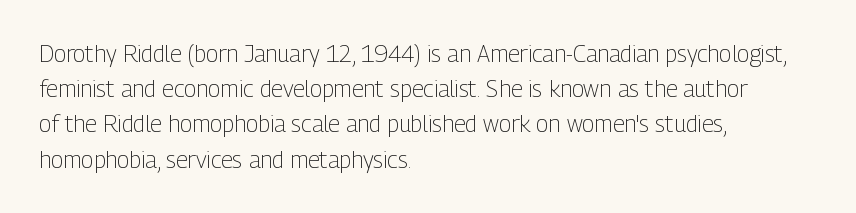
{"italic": "no", "bold": "no", "underline": "no", "align": "left", "line_spacing": "normal", "line_spacing_ratio": 1.53, "letter_spacing": "normal", "letter_spacing_em": 0.0, "glyph_px": 23}
